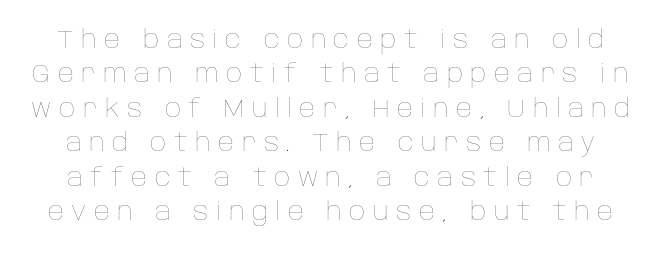
{"italic": "no", "bold": "no", "underline": "no", "line_spacing": "normal", "line_spacing_ratio": 1.38, "letter_spacing": "wide", "letter_spacing_em": 0.3, "glyph_px": 25}
